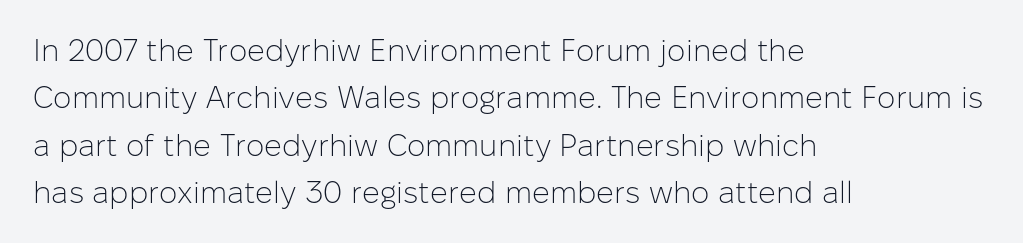
The image shows 31 px light sans-serif type, upright; set left-aligned, normal line spacing (1.53x), normal letter spacing, not underlined; low stroke contrast and a medium x-height.
